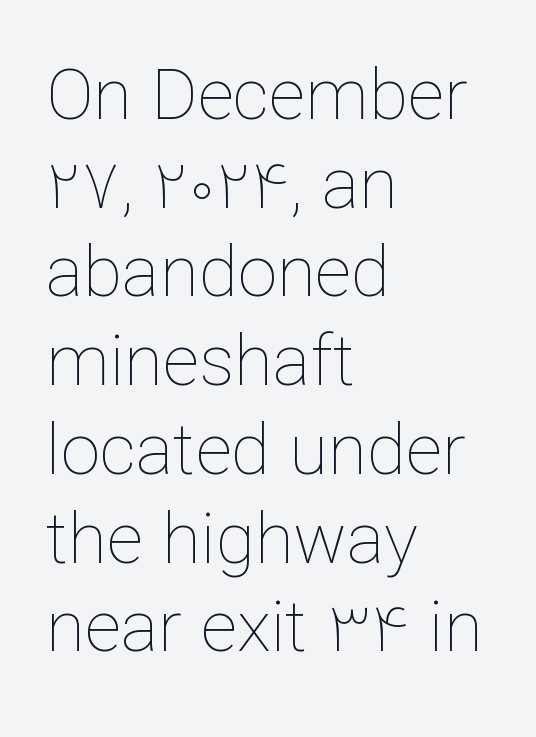
The image shows 71 px thin type, upright; set left-aligned, normal line spacing (1.25x), normal letter spacing, not underlined; low stroke contrast and a medium x-height.
